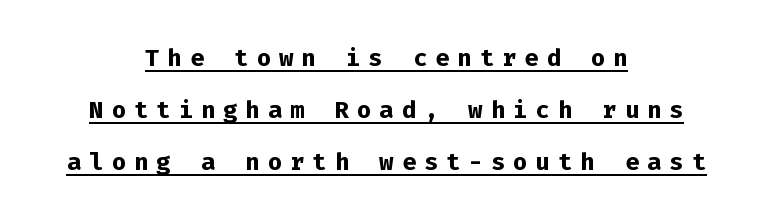
The image shows 34 px semibold sans-serif type, upright, monospaced; set centered, normal line spacing (1.53x), unusually wide letter spacing (+0.23 em), underlined; low stroke contrast and a medium x-height.
